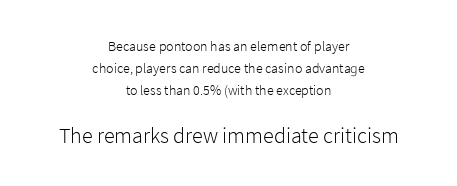
Q: Is the text bold? A: No.
Q: Is the text italic (slanted)? A: No, it is upright.
Q: Is the text underlined? A: No.
Q: How is the paragraph aligned? A: Centered.
Q: Is the spacing between letters normal or unusually wide? A: Normal.
Q: Is the spacing between lines tight, normal or loose? A: Normal.
Q: Which block of text is set in a larger size, the first (top) or the second (bottom)? A: The second (bottom) one.
